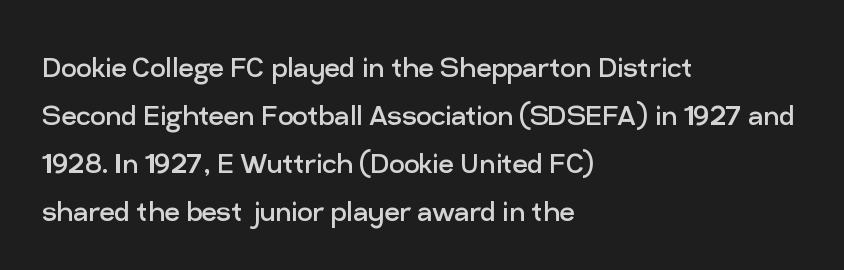
{"serif": "no", "italic": "no", "bold": "no", "weight": "regular", "width": "normal", "stroke_contrast": "low", "x_height": "medium", "monospaced": "no", "underline": "no", "align": "left", "line_spacing": "normal", "line_spacing_ratio": 1.41, "letter_spacing": "normal", "letter_spacing_em": 0.0, "glyph_px": 34}
